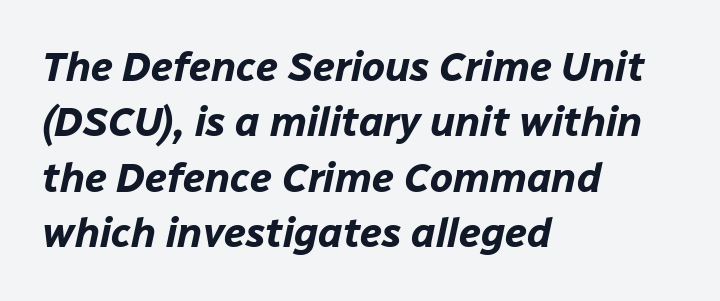
All the whitespace from short lines collects on the right. Horizontal bands of white between lines are of average thickness. These lines carry a lot of weight — the face is fully bold. This rendering features lettering with no underline. You could not count columns in this text — the font is proportionally spaced. Notice how the stems are inclined rather than vertical — that's the hallmark of italics.
